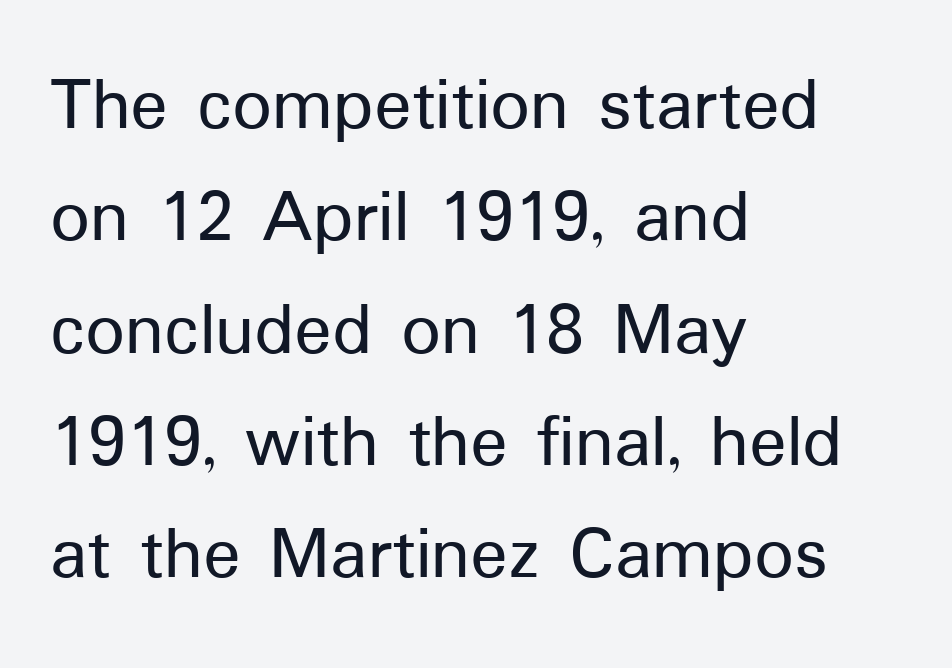
Q: Is the text italic (slanted)? A: No, it is upright.
Q: Is the typeface a serif or a sans-serif typeface? A: Sans-serif.
Q: Is the text underlined? A: No.
Q: How is the paragraph aligned? A: Left-aligned.
Q: Is the spacing between letters normal or unusually wide? A: Normal.
Q: Is the spacing between lines tight, normal or loose? A: Normal.
Q: Width (condensed, normal, or wide)? A: Normal.
Q: Stroke contrast? A: Low.
Q: x-height? A: Medium.
Q: Monospaced? A: No.
